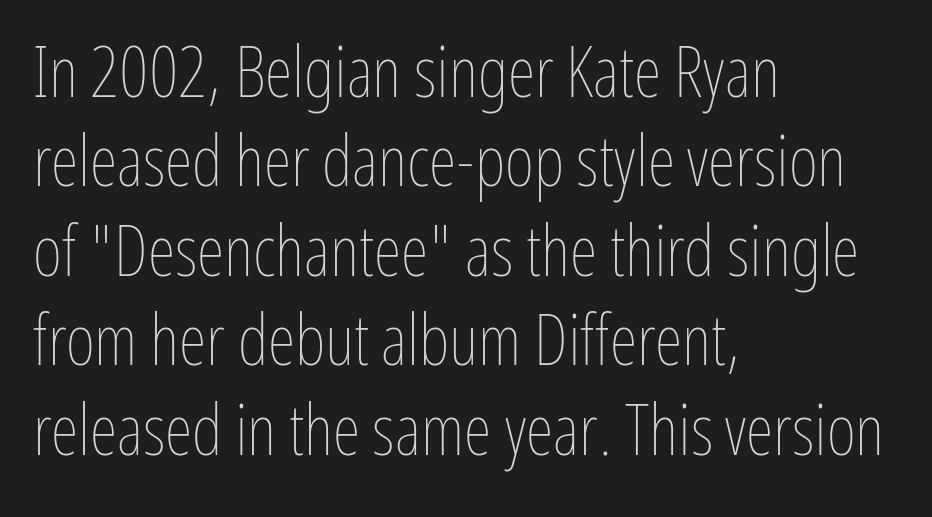
Q: Is the text bold? A: No.
Q: Is the text italic (slanted)? A: No, it is upright.
Q: Is the text underlined? A: No.
Q: How is the paragraph aligned? A: Left-aligned.
Q: Is the spacing between letters normal or unusually wide? A: Normal.
Q: Is the spacing between lines tight, normal or loose? A: Normal.
Q: Width (condensed, normal, or wide)? A: Condensed.
Q: Stroke contrast? A: Low.
Q: x-height? A: Medium.
Q: Monospaced? A: No.
